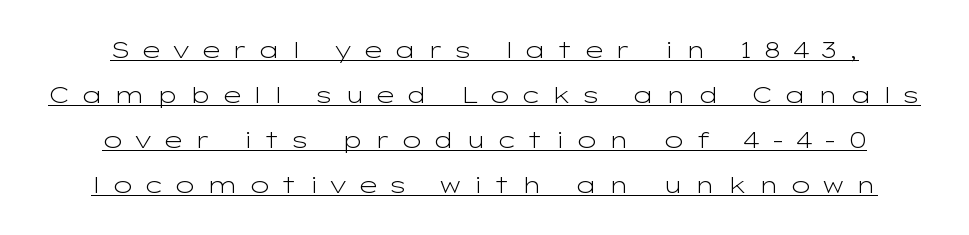
The image shows 23 px text type, upright; set loose line spacing (1.96x), unusually wide letter spacing (+0.45 em), underlined.
